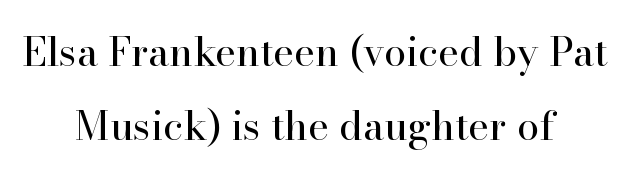
{"serif": "yes", "italic": "no", "bold": "no", "weight": "regular", "width": "normal", "stroke_contrast": "high", "x_height": "small", "monospaced": "no", "underline": "no", "align": "center", "line_spacing_ratio": 1.86, "letter_spacing": "normal", "letter_spacing_em": 0.0, "glyph_px": 40}
